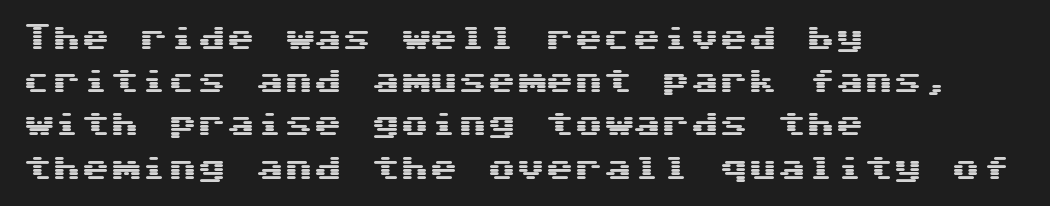
The image shows 29 px wide sans-serif type, upright; set left-aligned, normal line spacing (1.49x), normal letter spacing, not underlined; medium stroke contrast and a medium x-height.
